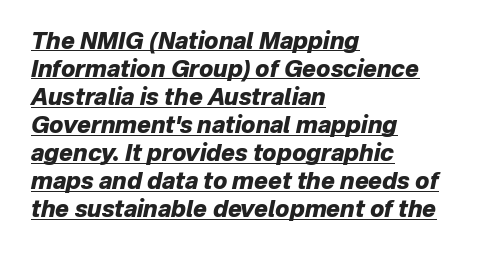
The rendering uses the underline text-decoration. Standard letterfit; no display-style spreading of the glyphs. Alignment: flush left. Designer's note — italics engaged.
